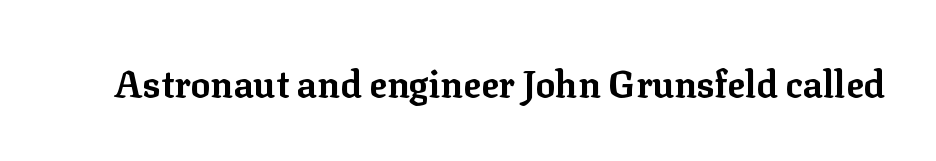
{"serif": "yes", "italic": "no", "bold": "yes", "weight": "bold", "width": "normal", "stroke_contrast": "low", "x_height": "medium", "monospaced": "no", "underline": "no", "letter_spacing": "normal", "letter_spacing_em": 0.0, "glyph_px": 37}
